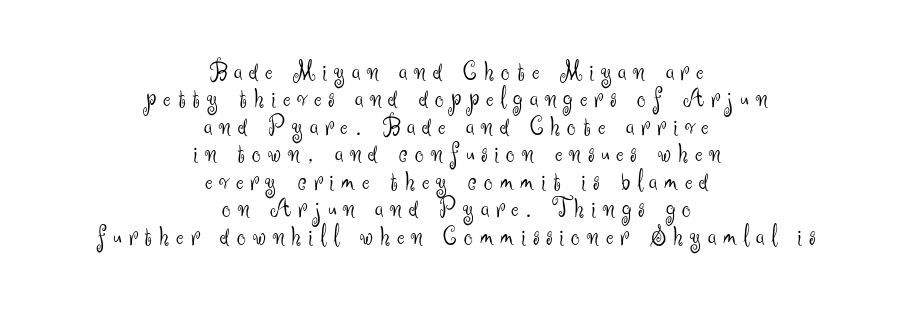
{"serif": "no", "italic": "no", "bold": "no", "weight": "light", "width": "normal", "stroke_contrast": "medium", "x_height": "small", "monospaced": "no", "underline": "no", "align": "center", "line_spacing": "tight", "line_spacing_ratio": 0.98, "letter_spacing": "wide", "letter_spacing_em": 0.25, "glyph_px": 28}
